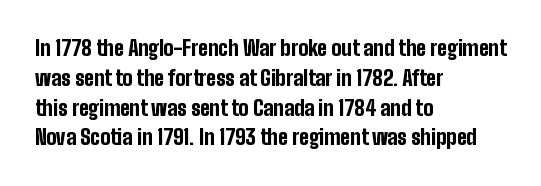
{"italic": "no", "bold": "yes", "underline": "no", "align": "left", "line_spacing": "normal", "line_spacing_ratio": 1.42, "letter_spacing": "normal", "letter_spacing_em": 0.0, "glyph_px": 21}
